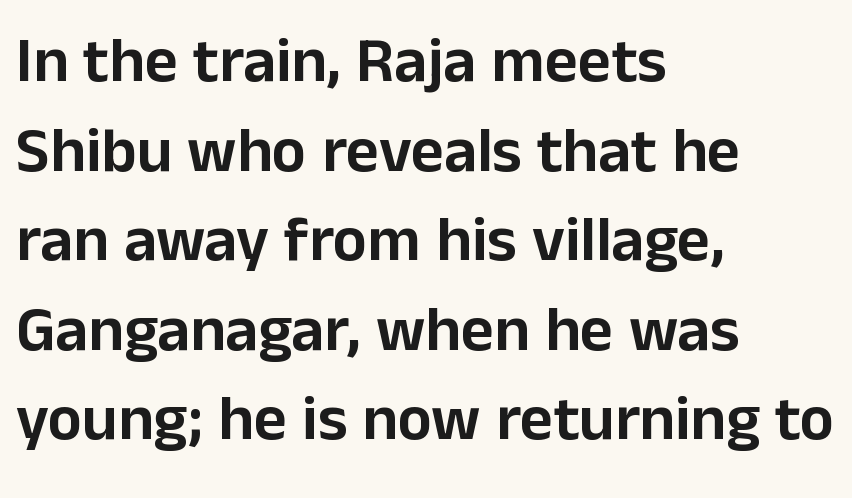
Reading down the column, the eye jumps a familiar distance to each next line. Is this a fixed-width face? No — the glyphs have proportional, varying widths. Quick note: not italic, upright. The string is rendered with underlining switched off. This rendering employs a face without finishing strokes, i.e., a sans-serif. The face used here is rendered with its standard letterfit.
